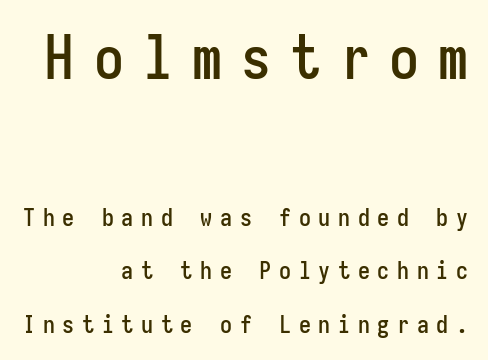
Q: Is the text italic (slanted)? A: No, it is upright.
Q: Is the typeface a serif or a sans-serif typeface? A: Sans-serif.
Q: Is the text underlined? A: No.
Q: How is the paragraph aligned? A: Right-aligned.
Q: Is the spacing between letters normal or unusually wide? A: Unusually wide.
Q: Is the spacing between lines tight, normal or loose? A: Loose.
Q: Which block of text is set in a larger size, the first (top) or the second (bottom)? A: The first (top) one.
Q: Width (condensed, normal, or wide)? A: Condensed.
Q: Stroke contrast? A: Low.
Q: x-height? A: Medium.
Q: Monospaced? A: Yes.
